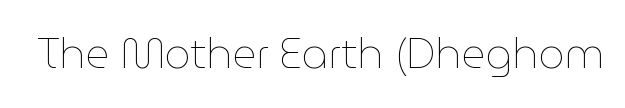
Note the varied advance widths — an 'i' is clearly narrower than an 'm'. No extra ink here — the face is not bold. This rendering leaves character spacing at its baseline value. Italic: no, the glyphs are upright roman. Bare-footed words on every line.
